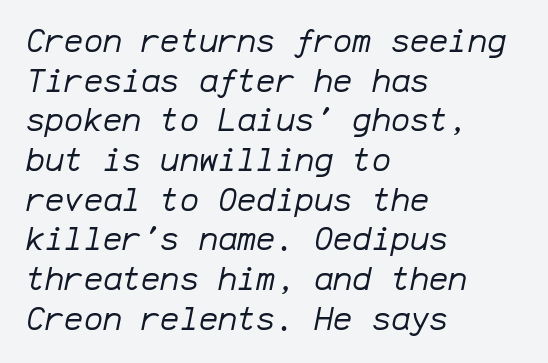
The image shows 32 px regular-weight type, italic (leaning right), monospaced; set left-aligned, line spacing 1.24x, normal letter spacing, not underlined; low stroke contrast and a medium x-height.
